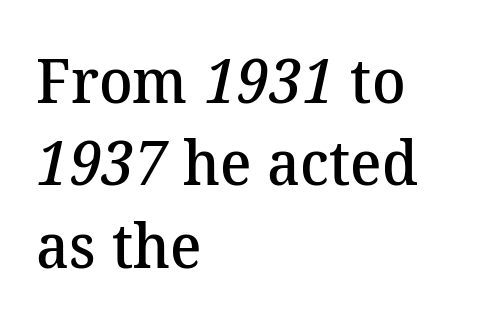
{"serif": "yes", "bold": "semi", "weight": "semibold", "width": "normal", "stroke_contrast": "medium", "x_height": "medium", "monospaced": "no", "underline": "no", "align": "left", "line_spacing": "normal", "line_spacing_ratio": 1.33, "letter_spacing": "normal", "letter_spacing_em": 0.0, "glyph_px": 62}
